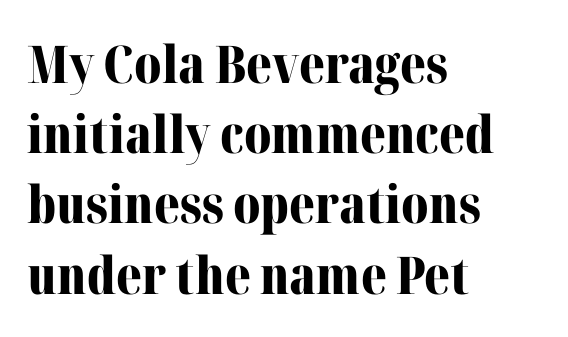
The image shows 52 px bold serif type, upright; set left-aligned, normal line spacing (1.35x), normal letter spacing, not underlined; medium stroke contrast and a medium x-height.
